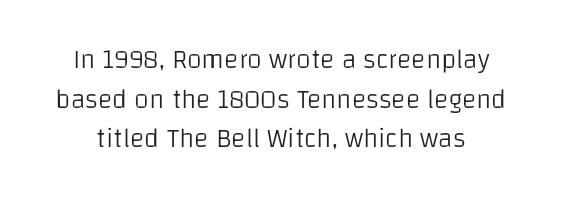
Q: Is the text bold? A: No.
Q: Is the text italic (slanted)? A: No, it is upright.
Q: Is the text underlined? A: No.
Q: How is the paragraph aligned? A: Centered.
Q: Is the spacing between letters normal or unusually wide? A: Normal.
Q: Is the spacing between lines tight, normal or loose? A: Normal.
